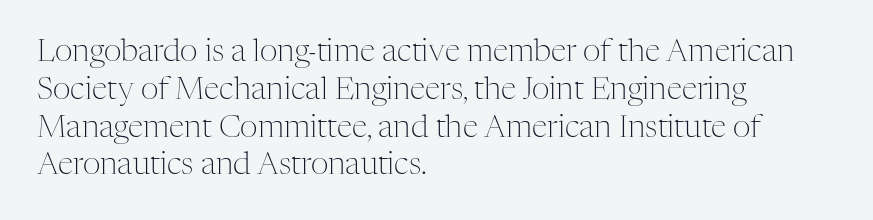
The image shows 31 px light serif type, upright; set left-aligned, line spacing 1.22x, normal letter spacing, not underlined; medium stroke contrast and a medium x-height.
